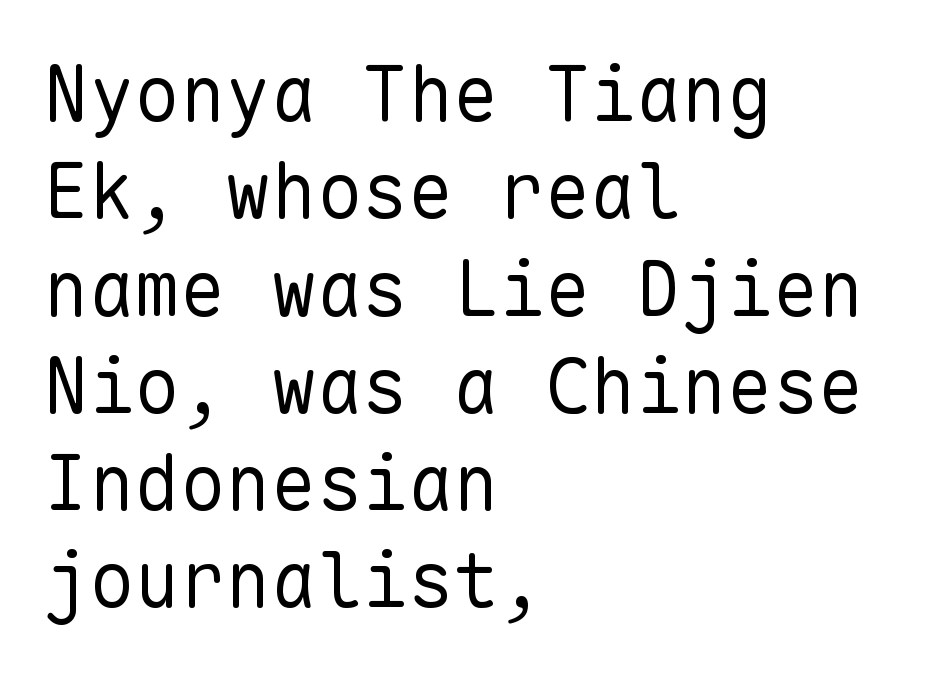
{"serif": "no", "italic": "no", "bold": "no", "weight": "regular", "width": "normal", "stroke_contrast": "low", "x_height": "medium", "monospaced": "yes", "underline": "no", "align": "left", "line_spacing": "normal", "line_spacing_ratio": 1.28, "letter_spacing": "normal", "letter_spacing_em": 0.0, "glyph_px": 76}
